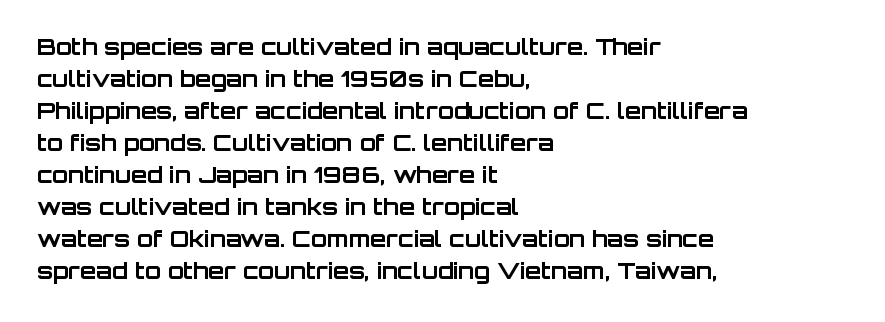
The image shows 23 px bold type, upright; set left-aligned, normal line spacing (1.39x), normal letter spacing, not underlined.
